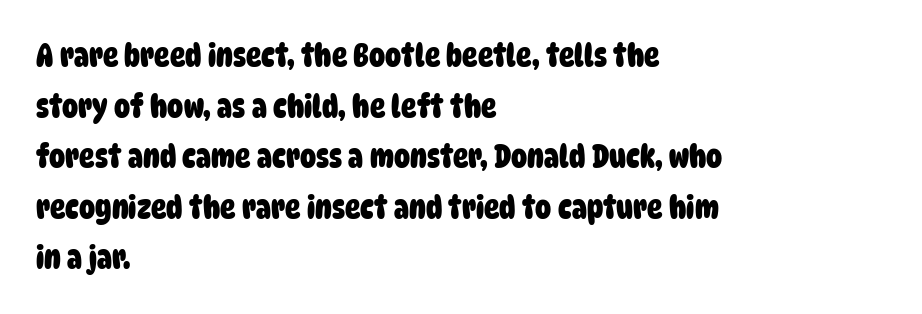
In CSS terms this would be text-align: left. A clean baseline with only descenders dipping below it. Strokes here are thick enough to call this a true bold. The rendering keeps characters at their native spacing.
